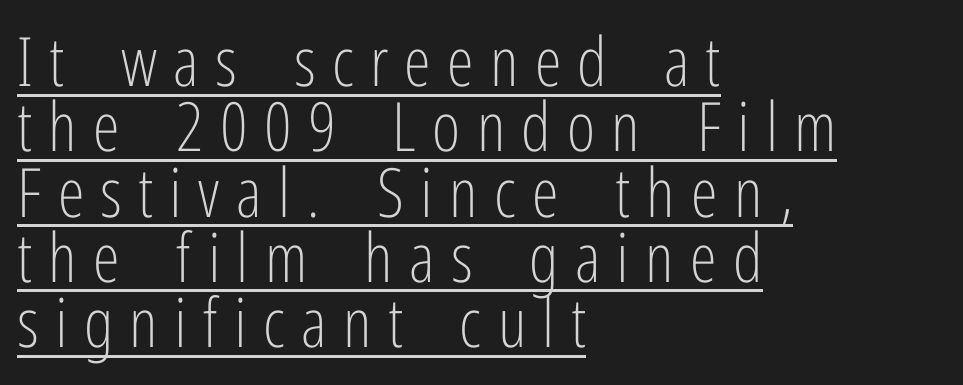
Q: Is the text bold? A: No.
Q: Is the text italic (slanted)? A: No, it is upright.
Q: Is the typeface a serif or a sans-serif typeface? A: Sans-serif.
Q: Is the text underlined? A: Yes.
Q: How is the paragraph aligned? A: Left-aligned.
Q: Is the spacing between letters normal or unusually wide? A: Unusually wide.
Q: Is the spacing between lines tight, normal or loose? A: Tight.
Q: Width (condensed, normal, or wide)? A: Condensed.
Q: Stroke contrast? A: Low.
Q: x-height? A: Medium.
Q: Monospaced? A: No.
